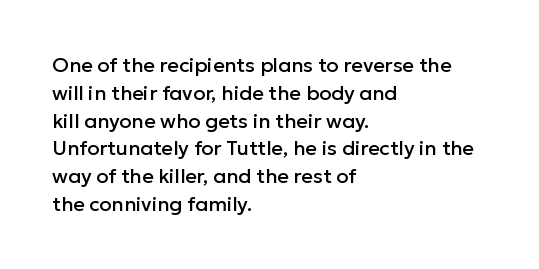
Q: Is the text italic (slanted)? A: No, it is upright.
Q: Is the text underlined? A: No.
Q: How is the paragraph aligned? A: Left-aligned.
Q: Is the spacing between letters normal or unusually wide? A: Normal.
Q: Is the spacing between lines tight, normal or loose? A: Normal.
